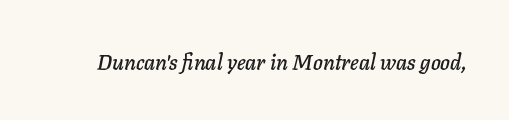
The image shows 21 px text type, italic (leaning right); set normal letter spacing, not underlined.
